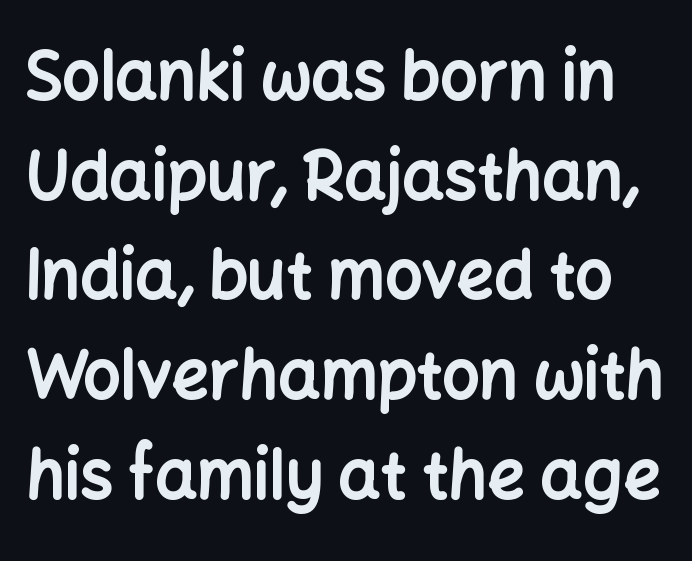
The rendering shows plain stroke endings on the letterforms — a sans-serif design. Letters rest on an invisible, unmarked baseline. The lines sit at an ordinary, default distance from one another. Nope, not italic — everything's standing straight.
